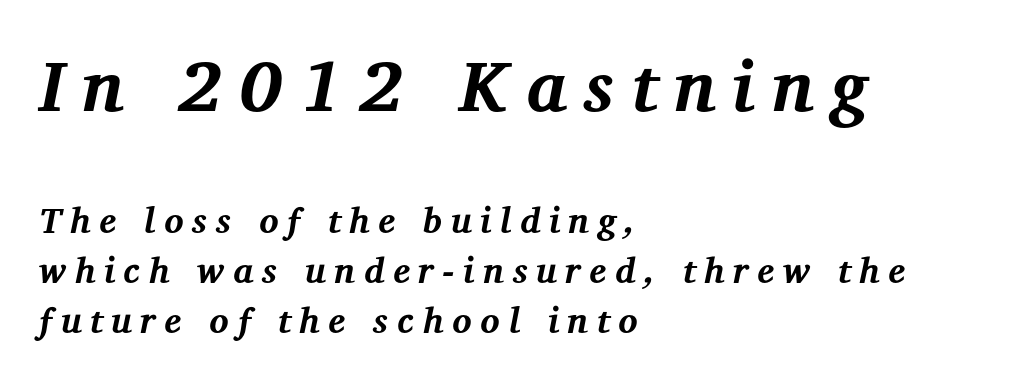
{"serif": "yes", "italic": "yes", "lean": "right", "slant_degrees": 12, "bold": "yes", "weight": "bold", "width": "normal", "stroke_contrast": "medium", "x_height": "medium", "monospaced": "no", "underline": "no", "align": "left", "line_spacing": "normal", "line_spacing_ratio": 1.39, "letter_spacing": "wide", "letter_spacing_em": 0.24, "larger_block": "first", "size_ratio": 2.0, "glyph_px": 72}
